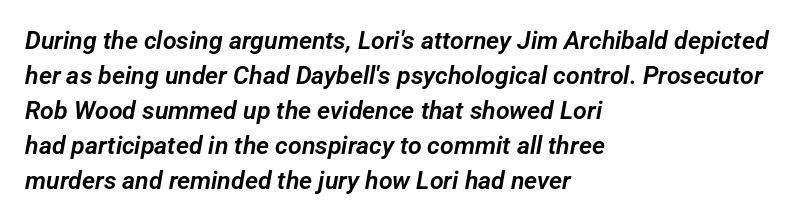
{"underline": "no", "align": "left", "line_spacing": "normal", "line_spacing_ratio": 1.4, "letter_spacing": "normal", "letter_spacing_em": 0.0, "glyph_px": 25}
